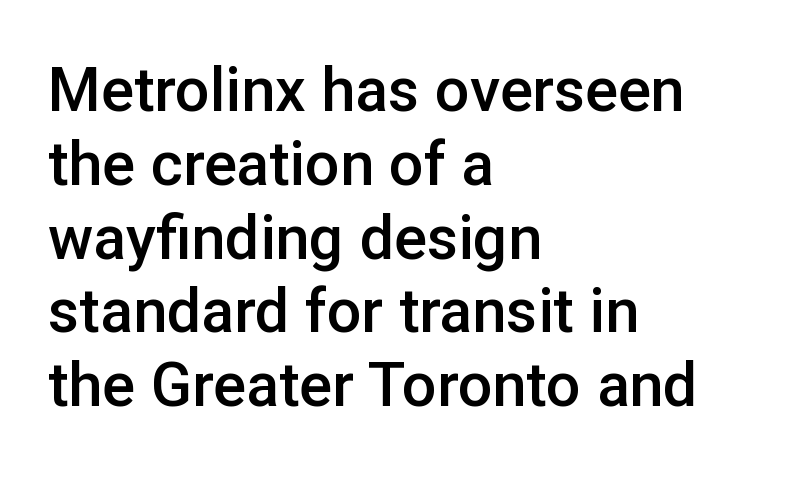
Q: Is the text bold? A: Semi-bold.
Q: Is the text italic (slanted)? A: No, it is upright.
Q: Is the typeface a serif or a sans-serif typeface? A: Sans-serif.
Q: Is the text underlined? A: No.
Q: How is the paragraph aligned? A: Left-aligned.
Q: Is the spacing between letters normal or unusually wide? A: Normal.
Q: Width (condensed, normal, or wide)? A: Normal.
Q: Stroke contrast? A: Low.
Q: x-height? A: Medium.
Q: Monospaced? A: No.
